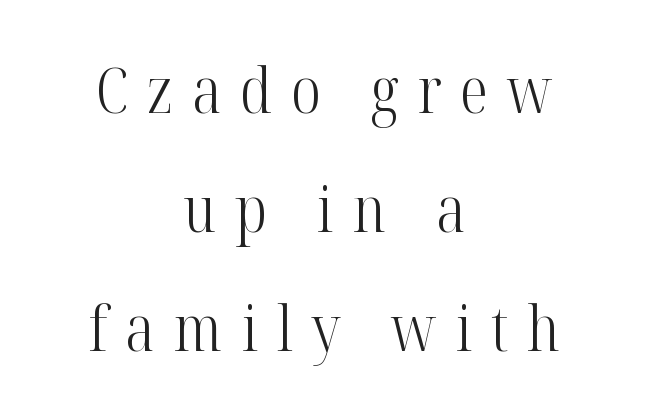
Q: Is the text bold? A: No.
Q: Is the text italic (slanted)? A: No, it is upright.
Q: Is the typeface a serif or a sans-serif typeface? A: Serif.
Q: Is the text underlined? A: No.
Q: How is the paragraph aligned? A: Centered.
Q: Is the spacing between letters normal or unusually wide? A: Unusually wide.
Q: Width (condensed, normal, or wide)? A: Condensed.
Q: Stroke contrast? A: High.
Q: x-height? A: Medium.
Q: Monospaced? A: No.
